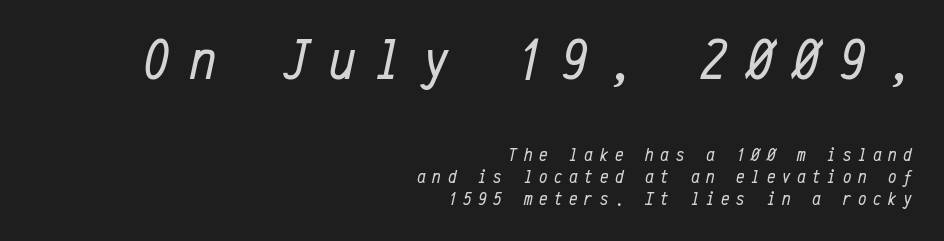
{"italic": "yes", "lean": "right", "slant_degrees": 12, "bold": "no", "weight": "regular", "width": "condensed", "stroke_contrast": "low", "x_height": "medium", "monospaced": "yes", "underline": "no", "align": "right", "line_spacing": "tight", "line_spacing_ratio": 1.15, "letter_spacing": "wide", "letter_spacing_em": 0.35, "larger_block": "first", "size_ratio": 3.05, "glyph_px": 58}
